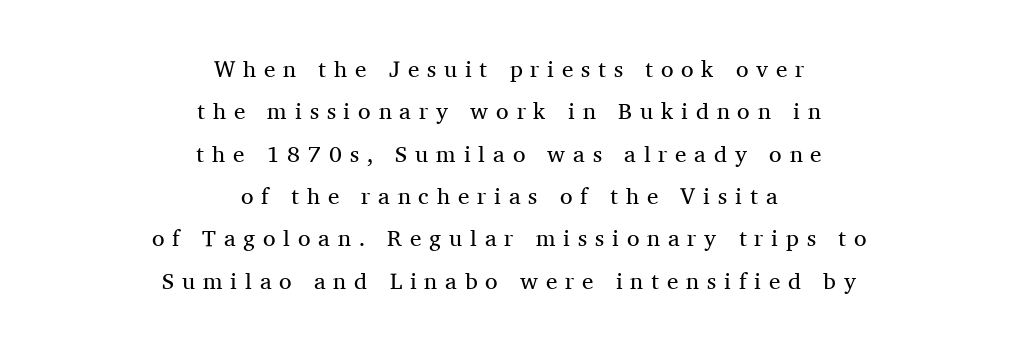
{"italic": "no", "bold": "no", "underline": "no", "align": "center", "line_spacing_ratio": 1.84, "letter_spacing": "wide", "letter_spacing_em": 0.34, "glyph_px": 23}
